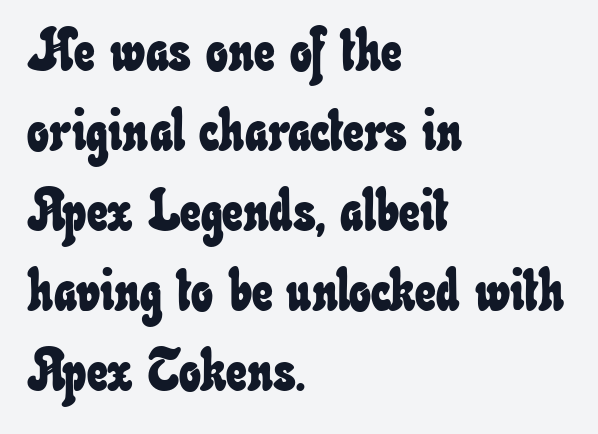
The image shows 58 px condensed type; set left-aligned, normal line spacing (1.38x), normal letter spacing, not underlined; low stroke contrast and a small x-height.
